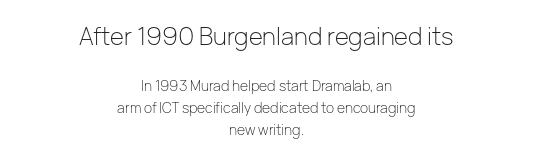
Q: Is the text bold? A: No.
Q: Is the text italic (slanted)? A: No, it is upright.
Q: Is the text underlined? A: No.
Q: How is the paragraph aligned? A: Centered.
Q: Is the spacing between letters normal or unusually wide? A: Normal.
Q: Is the spacing between lines tight, normal or loose? A: Normal.
Q: Which block of text is set in a larger size, the first (top) or the second (bottom)? A: The first (top) one.
